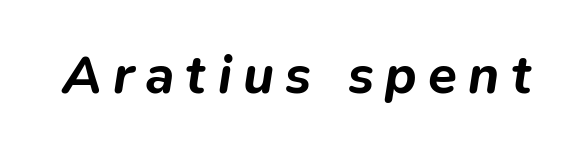
Q: Is the text bold? A: Yes.
Q: Is the text italic (slanted)? A: Yes, it leans right by about 9 degrees.
Q: Is the text underlined? A: No.
Q: Is the spacing between letters normal or unusually wide? A: Unusually wide.
Q: Width (condensed, normal, or wide)? A: Normal.
Q: Stroke contrast? A: Low.
Q: x-height? A: Medium.
Q: Monospaced? A: No.
